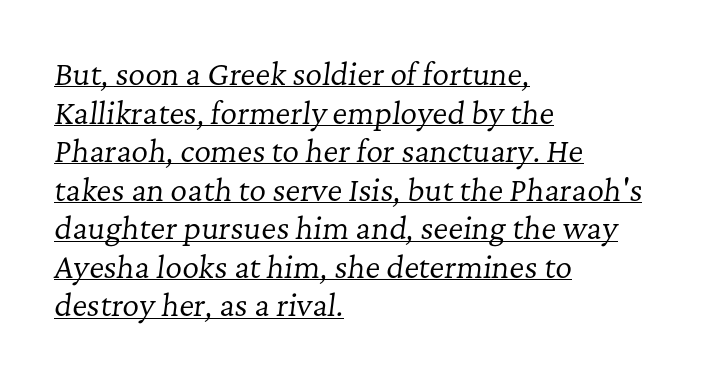
The passage shown has conventional tracking throughout. Is this a fixed-width face? No — the glyphs have proportional, varying widths. Visually the block forms a straight wall on the left and a jagged coastline on the right. Is the type heavy? It reads as light-to-regular instead.
